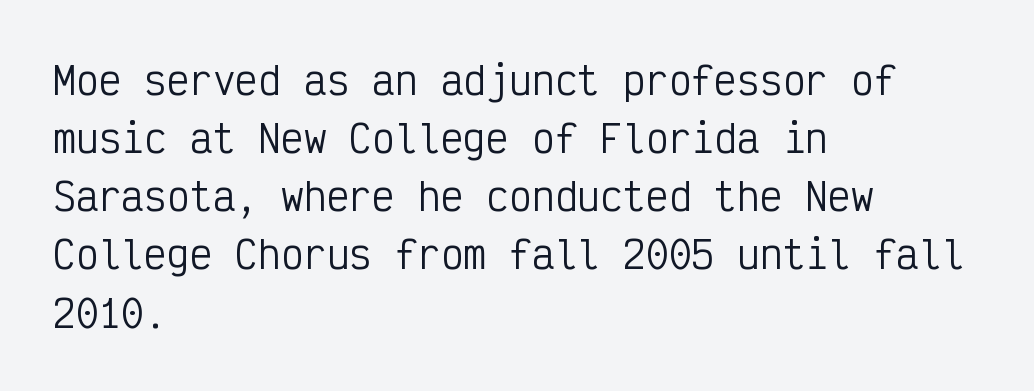
Q: Is the text bold? A: No.
Q: Is the text italic (slanted)? A: No, it is upright.
Q: Is the typeface a serif or a sans-serif typeface? A: Sans-serif.
Q: Is the text underlined? A: No.
Q: How is the paragraph aligned? A: Left-aligned.
Q: Is the spacing between letters normal or unusually wide? A: Normal.
Q: Is the spacing between lines tight, normal or loose? A: Normal.
Q: Width (condensed, normal, or wide)? A: Condensed.
Q: Stroke contrast? A: Low.
Q: x-height? A: Medium.
Q: Monospaced? A: Yes.
